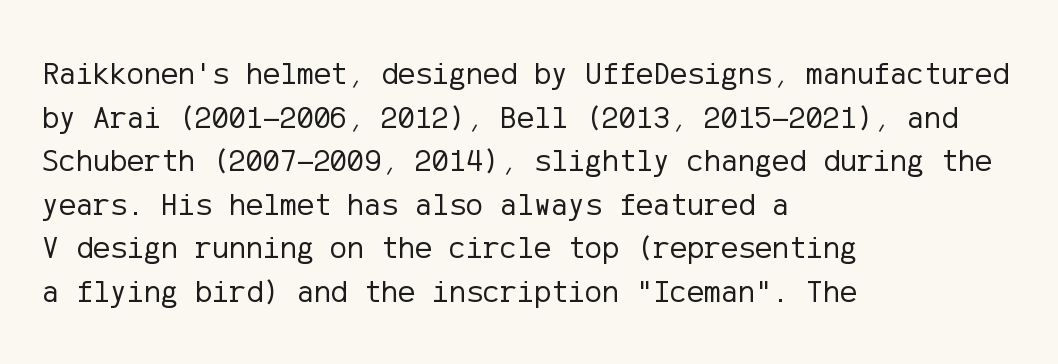
Each new line begins a customary step beneath the previous one. Ink coverage per letter is moderate at most. Is the block centered? No — it sits flush against the left margin. The passage shown is typeset with a sans-serif family. Clear beneath every line of the passage. Style check: upright.
